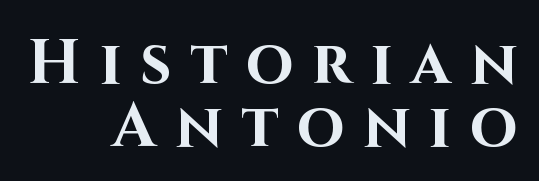
Q: Is the text bold? A: Yes.
Q: Is the text italic (slanted)? A: No, it is upright.
Q: Is the typeface a serif or a sans-serif typeface? A: Sans-serif.
Q: Is the text underlined? A: No.
Q: How is the paragraph aligned? A: Right-aligned.
Q: Is the spacing between letters normal or unusually wide? A: Unusually wide.
Q: Is the spacing between lines tight, normal or loose? A: Tight.
Q: Width (condensed, normal, or wide)? A: Normal.
Q: Stroke contrast? A: High.
Q: x-height? A: Large.
Q: Monospaced? A: No.
